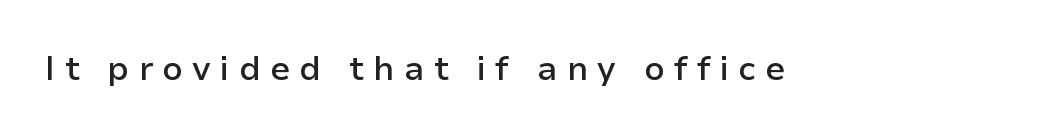
Tracking value appears strongly positive — letters spread wide. Each row of text sits above clean, open space. The lettering stays uniformly vertical, giving the passage a roman look. Proportional: the letters do not fall into vertical columns. This rendering employs a face without finishing strokes, i.e., a sans-serif.
